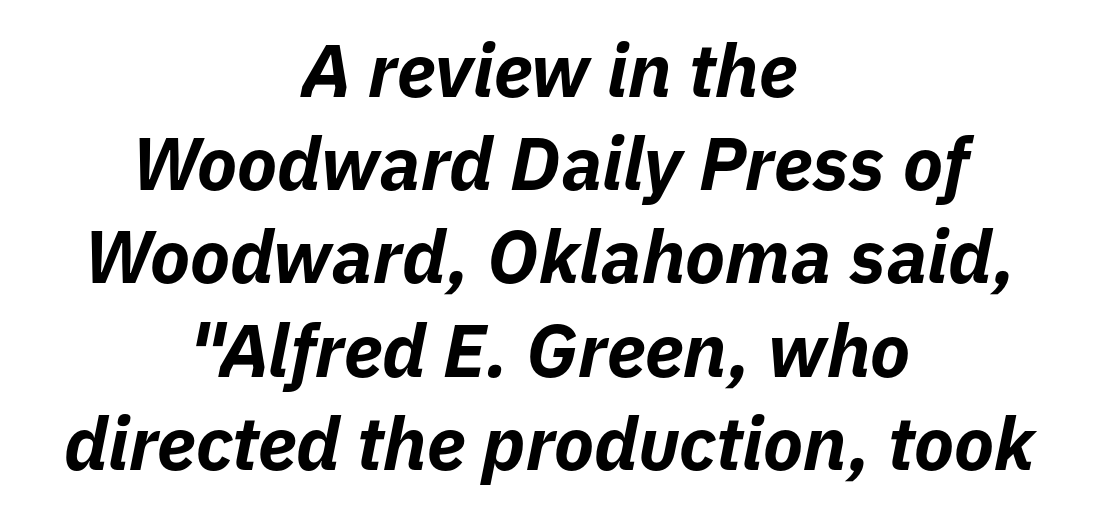
Q: Is the text bold? A: Yes.
Q: Is the text italic (slanted)? A: Yes, it leans right by about 11 degrees.
Q: Is the text underlined? A: No.
Q: How is the paragraph aligned? A: Centered.
Q: Is the spacing between letters normal or unusually wide? A: Normal.
Q: Is the spacing between lines tight, normal or loose? A: Normal.
Q: Width (condensed, normal, or wide)? A: Normal.
Q: Stroke contrast? A: Low.
Q: x-height? A: Medium.
Q: Monospaced? A: No.
